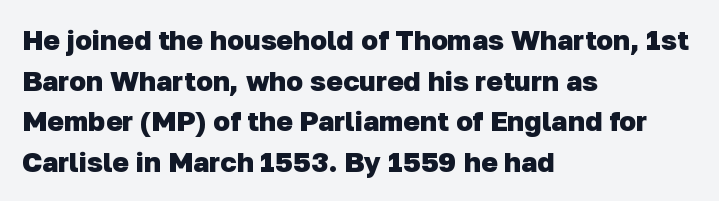
{"serif": "no", "bold": "yes", "weight": "heavy", "width": "normal", "stroke_contrast": "low", "x_height": "medium", "monospaced": "no", "underline": "no", "align": "left", "line_spacing": "normal", "line_spacing_ratio": 1.45, "letter_spacing": "normal", "letter_spacing_em": 0.0, "glyph_px": 28}
